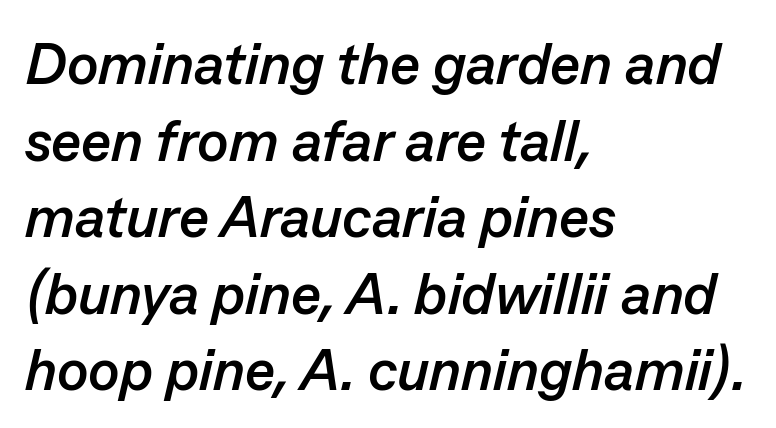
Q: Is the text bold? A: Yes.
Q: Is the text italic (slanted)? A: Yes, it leans right by about 13 degrees.
Q: Is the text underlined? A: No.
Q: How is the paragraph aligned? A: Left-aligned.
Q: Is the spacing between letters normal or unusually wide? A: Normal.
Q: Is the spacing between lines tight, normal or loose? A: Normal.
Q: Width (condensed, normal, or wide)? A: Normal.
Q: Stroke contrast? A: Low.
Q: x-height? A: Medium.
Q: Monospaced? A: No.
